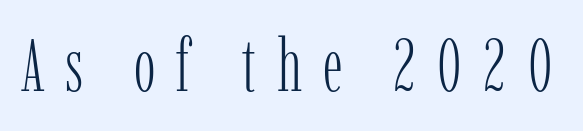
Unmarked baselines from the first word to the last. A light-to-regular cut is what we see here. Proportional: the letters do not fall into vertical columns. In terms of letterform style, serifs are clearly present. The face used here is rendered with a markedly widened letterfit. No italicization has been applied; the sample stays upright.
